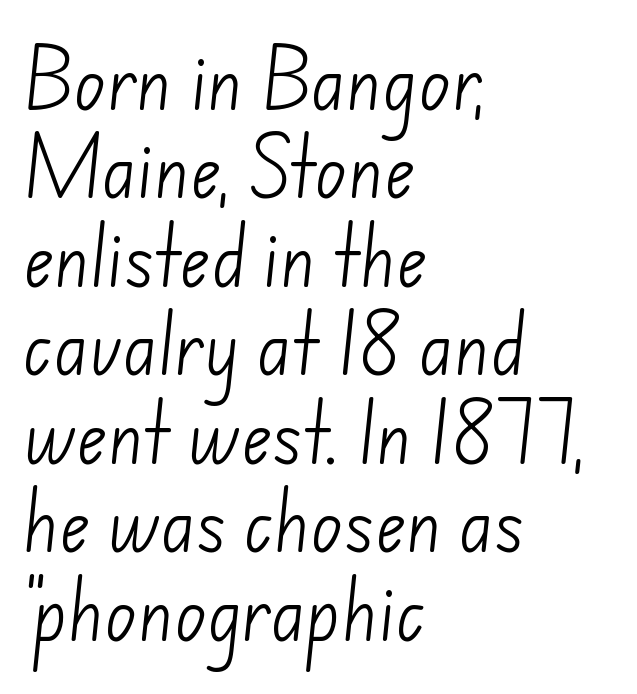
How are the letters spaced? Ordinarily, with no added tracking. Each line starts at the same left margin while the right side varies. Each row of text sits above clean, open space. Varying glyph widths throughout — classic text-font behaviour.
